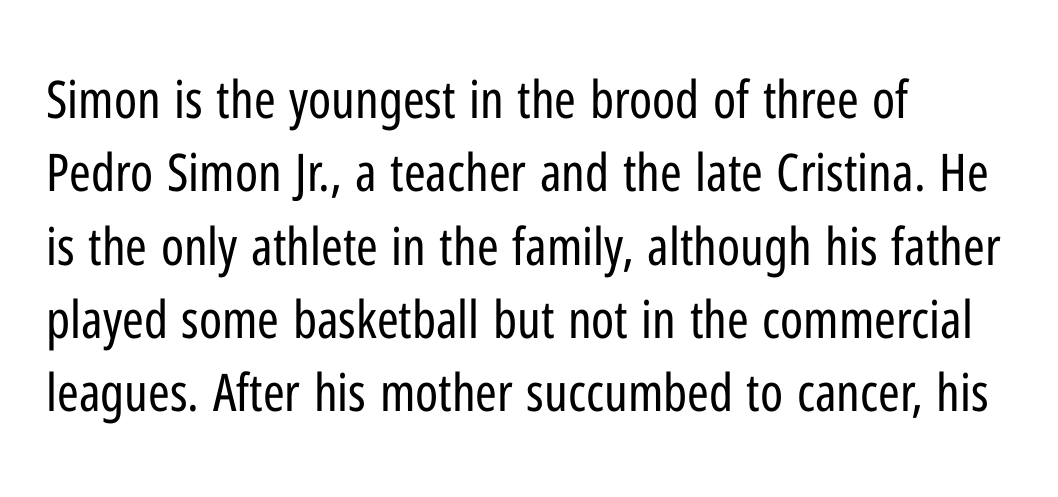
{"serif": "no", "italic": "no", "bold": "no", "weight": "regular", "width": "condensed", "stroke_contrast": "low", "x_height": "medium", "monospaced": "no", "underline": "no", "align": "left", "line_spacing": "normal", "line_spacing_ratio": 1.41, "letter_spacing": "normal", "letter_spacing_em": 0.0, "glyph_px": 52}
